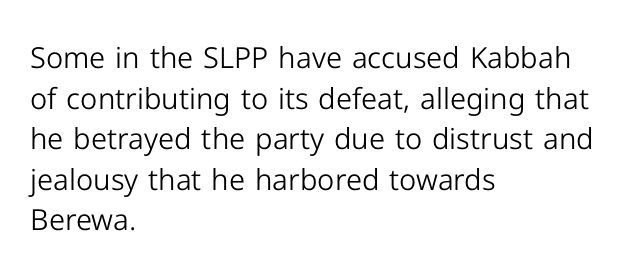
Left-aligned paragraph, ragged on the right. In terms of letterform style, serifs are entirely absent. The font is comparable to plain body text, perhaps lighter. Do the letters lean? They stand straight. Here the designer chose a conventional face with non-uniform glyph widths. A clean baseline with only descenders dipping below it.
